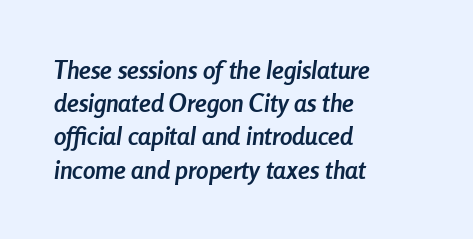
Where is the straight margin? On the left. Summary of weight: heavy, a full bold. Leading: standard. The line texture is even and compact thanks to regular tracking.
